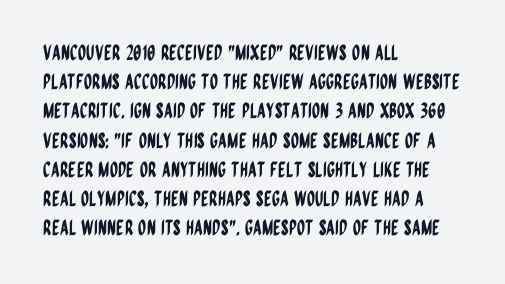
Each word holds together tightly as a unit, with standard inter-letter gaps. Left-aligned paragraph, ragged on the right. The vertical gap from one line to the next is medium. Nope, not italic — everything's standing straight. Check the space under the baseline: it is left empty.
